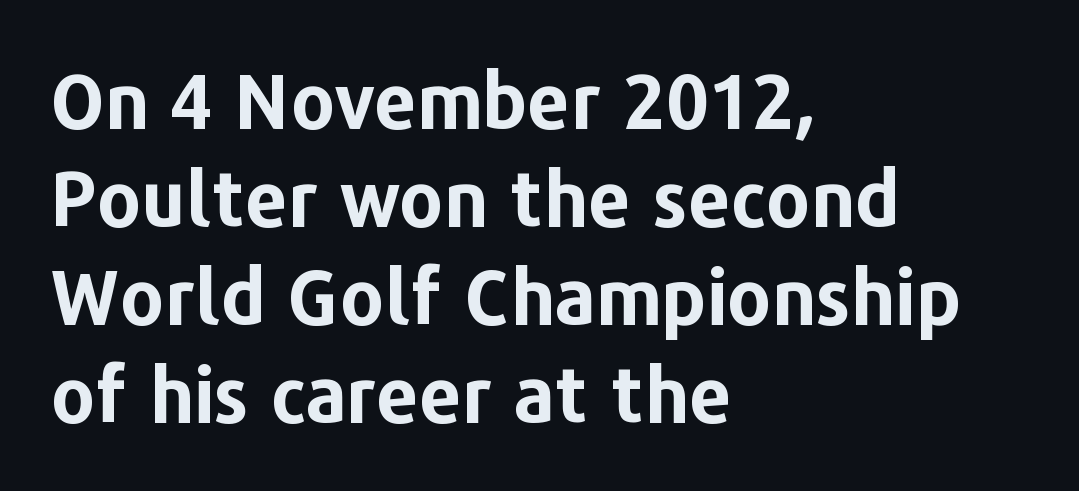
Q: Is the text bold? A: Yes.
Q: Is the text italic (slanted)? A: No, it is upright.
Q: Is the typeface a serif or a sans-serif typeface? A: Sans-serif.
Q: Is the text underlined? A: No.
Q: How is the paragraph aligned? A: Left-aligned.
Q: Is the spacing between letters normal or unusually wide? A: Normal.
Q: Is the spacing between lines tight, normal or loose? A: Normal.
Q: Width (condensed, normal, or wide)? A: Normal.
Q: Stroke contrast? A: Low.
Q: x-height? A: Medium.
Q: Monospaced? A: No.
